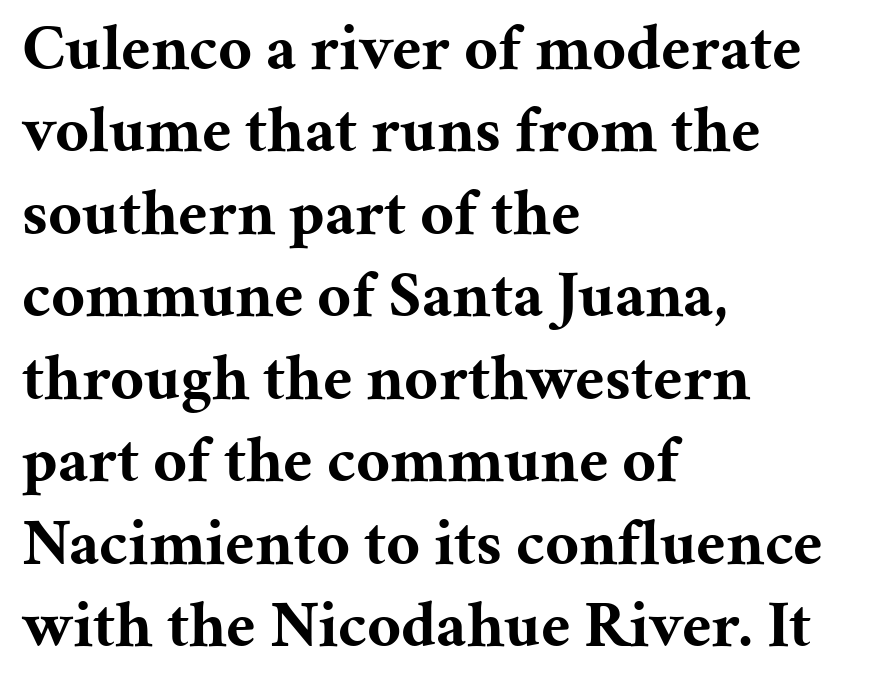
Plain, unruled lines of type. Does the copy run flush right? No — it runs flush left. Spacing between characters is what you'd get straight out of the box. Look at the bottom of the vertical strokes: they flare into serifs here. Looks like regular typesetting: each glyph gets only the width it needs.
